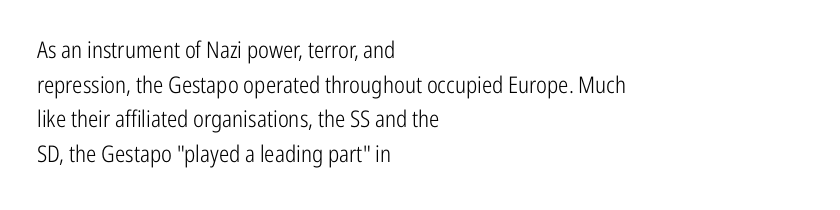
The image shows 23 px text type, upright; set left-aligned, normal line spacing (1.51x), normal letter spacing, not underlined.
